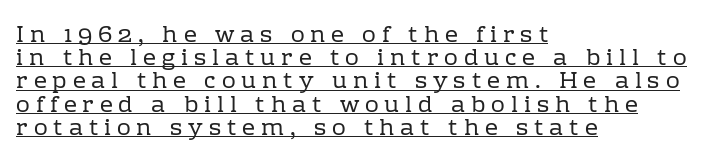
{"italic": "no", "bold": "no", "underline": "yes", "align": "left", "line_spacing": "tight", "line_spacing_ratio": 1.01, "letter_spacing": "wide", "letter_spacing_em": 0.26, "glyph_px": 23}
